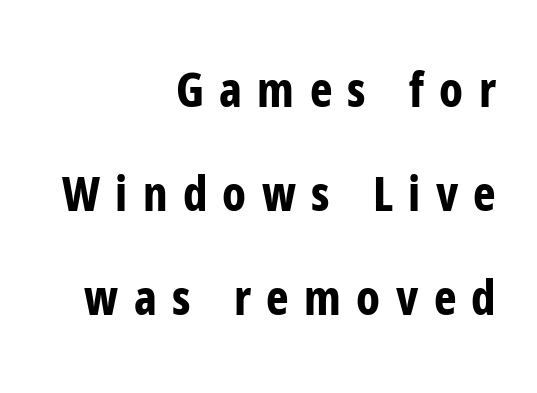
Q: Is the text bold? A: Yes.
Q: Is the text italic (slanted)? A: No, it is upright.
Q: Is the typeface a serif or a sans-serif typeface? A: Sans-serif.
Q: Is the text underlined? A: No.
Q: How is the paragraph aligned? A: Right-aligned.
Q: Is the spacing between letters normal or unusually wide? A: Unusually wide.
Q: Is the spacing between lines tight, normal or loose? A: Loose.
Q: Width (condensed, normal, or wide)? A: Condensed.
Q: Stroke contrast? A: Low.
Q: x-height? A: Medium.
Q: Monospaced? A: No.
